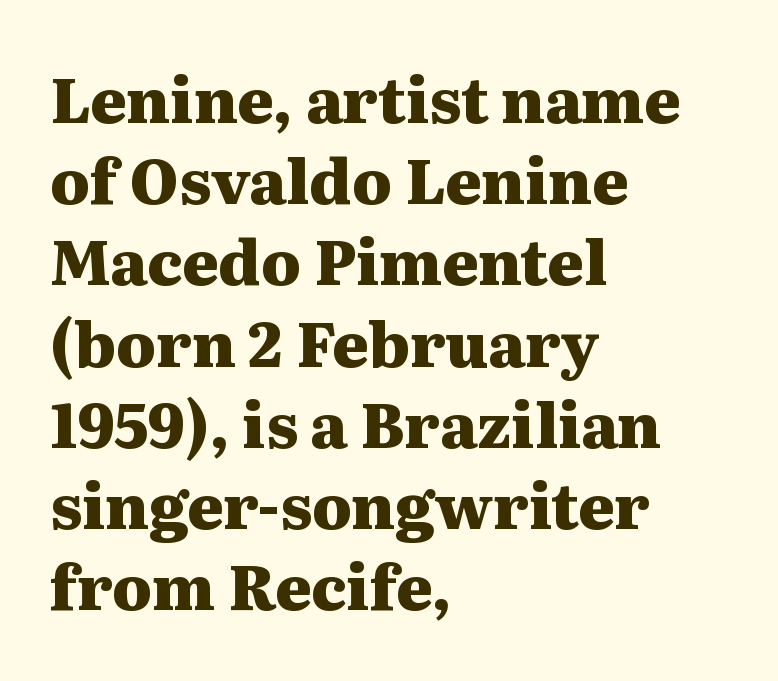
Q: Is the text bold? A: Yes.
Q: Is the text italic (slanted)? A: No, it is upright.
Q: Is the typeface a serif or a sans-serif typeface? A: Serif.
Q: Is the text underlined? A: No.
Q: How is the paragraph aligned? A: Left-aligned.
Q: Is the spacing between letters normal or unusually wide? A: Normal.
Q: Is the spacing between lines tight, normal or loose? A: Normal.
Q: Width (condensed, normal, or wide)? A: Wide.
Q: Stroke contrast? A: Medium.
Q: x-height? A: Medium.
Q: Monospaced? A: No.
